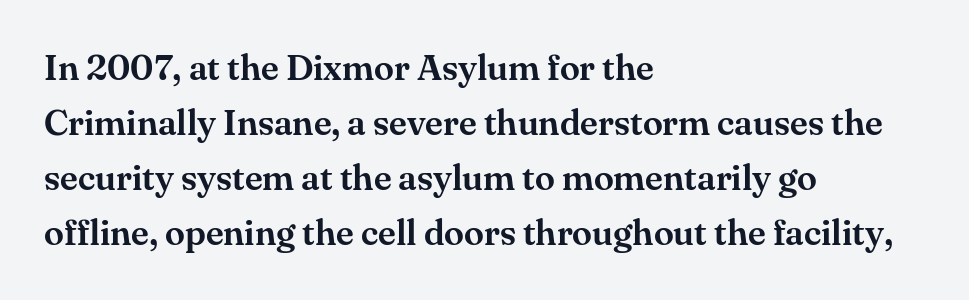
Q: Is the text italic (slanted)? A: No, it is upright.
Q: Is the typeface a serif or a sans-serif typeface? A: Serif.
Q: Is the text underlined? A: No.
Q: How is the paragraph aligned? A: Left-aligned.
Q: Is the spacing between letters normal or unusually wide? A: Normal.
Q: Is the spacing between lines tight, normal or loose? A: Normal.
Q: Width (condensed, normal, or wide)? A: Normal.
Q: Stroke contrast? A: Medium.
Q: x-height? A: Small.
Q: Monospaced? A: No.
